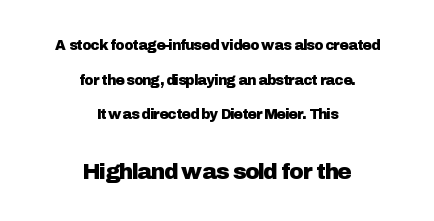
Q: Is the text italic (slanted)? A: No, it is upright.
Q: Is the text underlined? A: No.
Q: How is the paragraph aligned? A: Centered.
Q: Is the spacing between letters normal or unusually wide? A: Normal.
Q: Is the spacing between lines tight, normal or loose? A: Loose.
Q: Which block of text is set in a larger size, the first (top) or the second (bottom)? A: The second (bottom) one.
